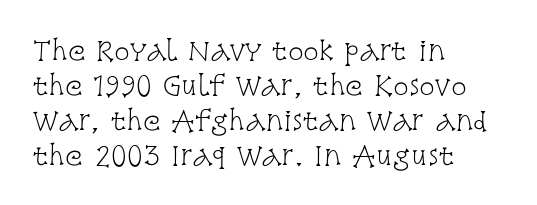
The image shows 26 px text type, upright; set left-aligned, normal line spacing (1.34x), normal letter spacing, not underlined.
